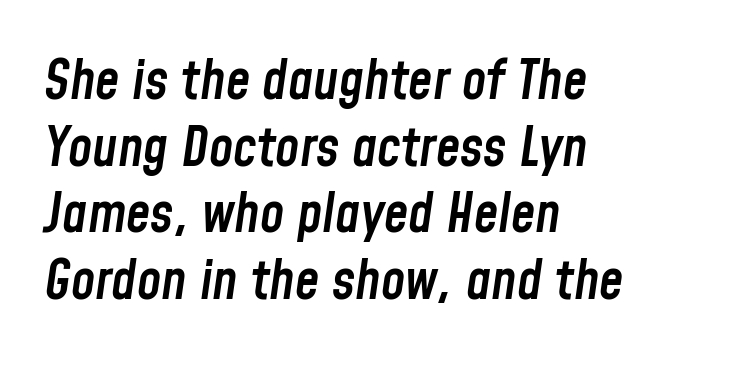
Q: Is the text bold? A: Semi-bold.
Q: Is the text italic (slanted)? A: Yes, it leans right by about 8 degrees.
Q: Is the text underlined? A: No.
Q: How is the paragraph aligned? A: Left-aligned.
Q: Is the spacing between letters normal or unusually wide? A: Normal.
Q: Width (condensed, normal, or wide)? A: Condensed.
Q: Stroke contrast? A: Low.
Q: x-height? A: Medium.
Q: Monospaced? A: No.
